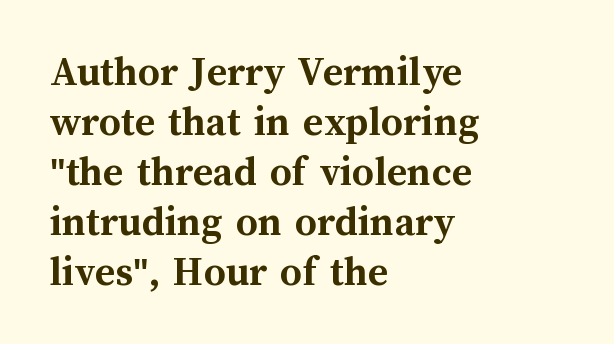
{"italic": "no", "bold": "yes", "weight": "semibold", "width": "normal", "stroke_contrast": "medium", "x_height": "medium", "monospaced": "no", "underline": "no", "align": "left", "line_spacing_ratio": 1.16, "letter_spacing": "normal", "letter_spacing_em": 0.0, "glyph_px": 43}
